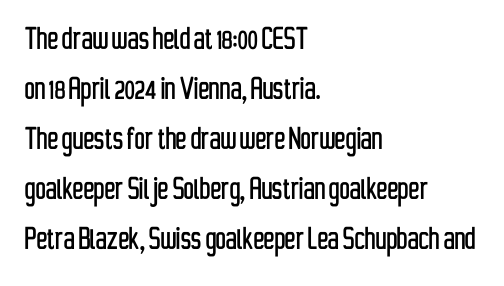
{"serif": "no", "italic": "no", "width": "condensed", "stroke_contrast": "low", "x_height": "medium", "monospaced": "no", "underline": "no", "align": "left", "line_spacing": "normal", "line_spacing_ratio": 1.39, "letter_spacing": "normal", "letter_spacing_em": 0.0, "glyph_px": 36}
